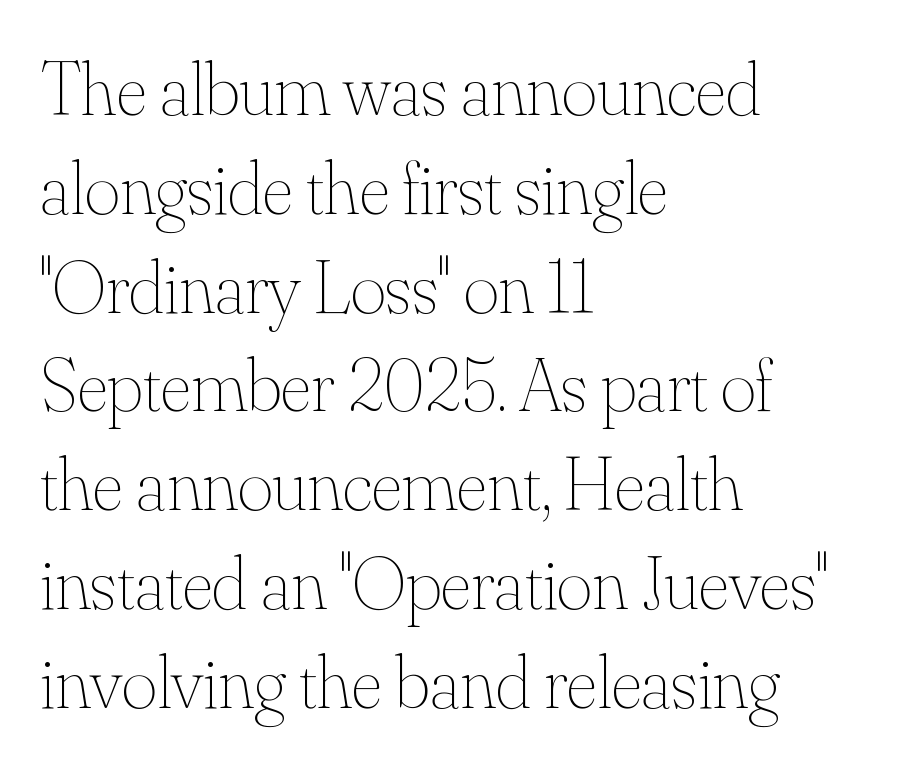
{"italic": "no", "bold": "no", "weight": "thin", "width": "normal", "stroke_contrast": "medium", "x_height": "small", "monospaced": "no", "underline": "no", "align": "left", "line_spacing": "normal", "line_spacing_ratio": 1.3, "letter_spacing": "normal", "letter_spacing_em": 0.0, "glyph_px": 76}
